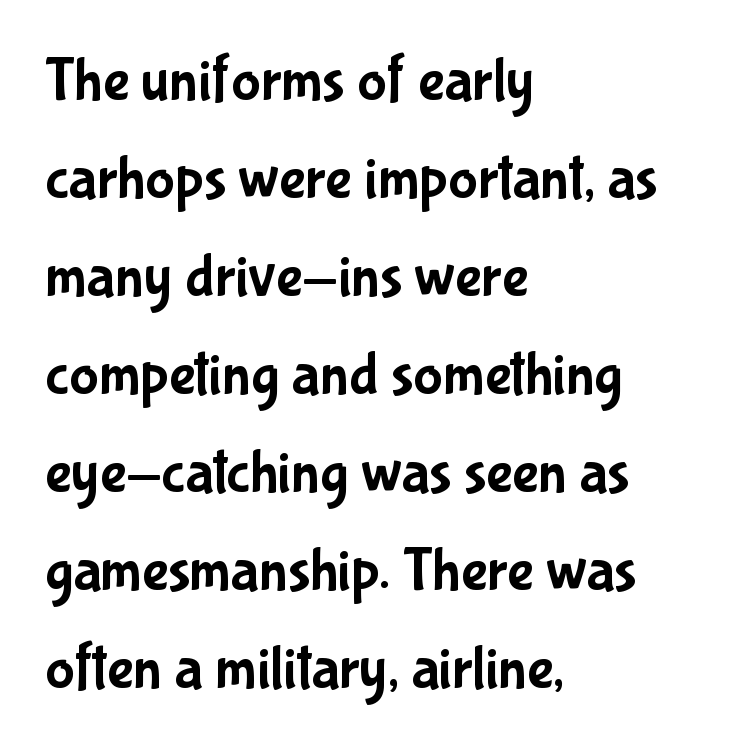
{"serif": "no", "italic": "no", "width": "condensed", "stroke_contrast": "low", "x_height": "medium", "monospaced": "no", "underline": "no", "align": "left", "line_spacing": "normal", "line_spacing_ratio": 1.58, "letter_spacing": "normal", "letter_spacing_em": 0.0, "glyph_px": 62}
